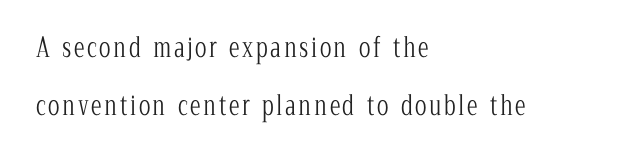
The image shows 27 px text type, upright; set left-aligned, loose line spacing (2.15x), not underlined.
